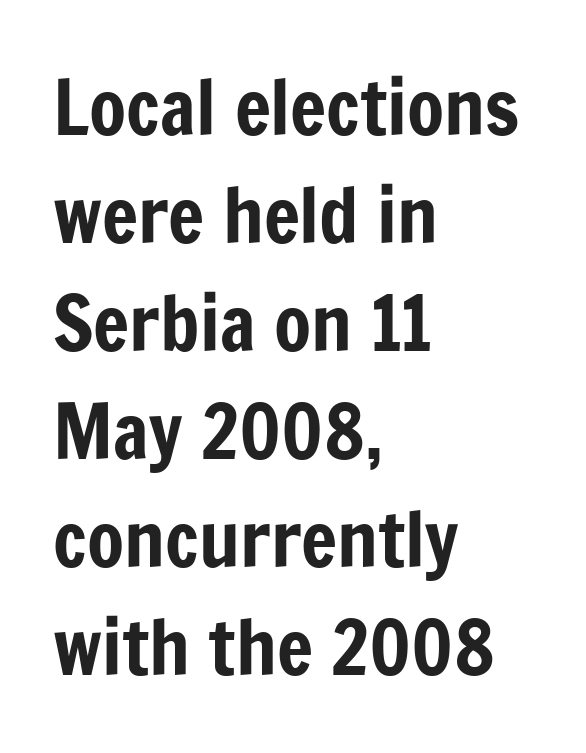
{"serif": "no", "italic": "no", "width": "condensed", "stroke_contrast": "low", "x_height": "medium", "monospaced": "no", "underline": "no", "align": "left", "line_spacing": "normal", "line_spacing_ratio": 1.42, "letter_spacing": "normal", "letter_spacing_em": 0.0, "glyph_px": 76}
